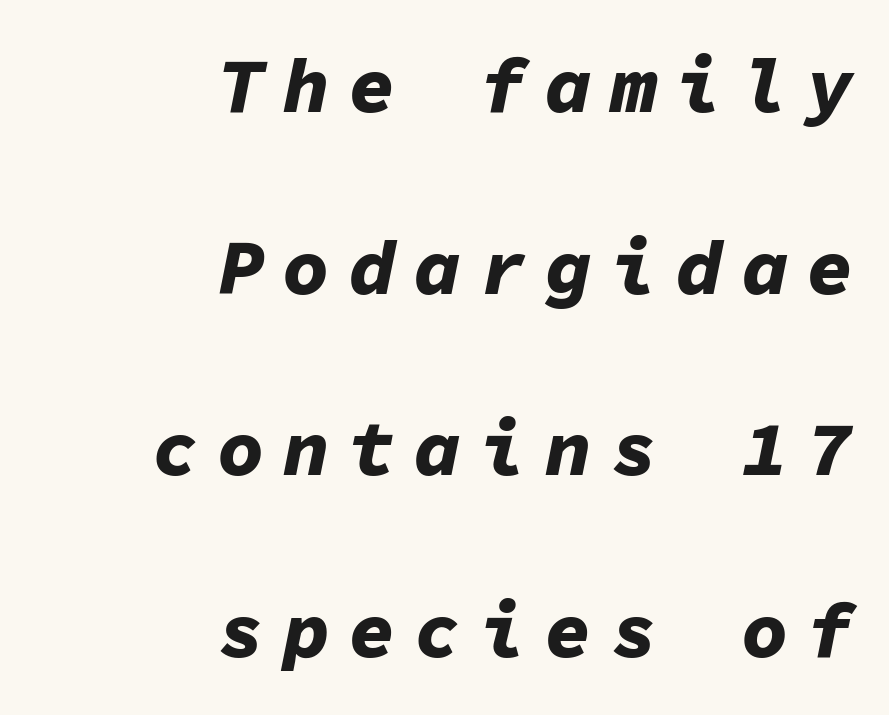
This sample is right-justified, so line beginnings fall wherever the words allow. A full-strength bold gives these letters their thick strokes. Horizontal bands of white between lines are thick stripes. The passage shown is typed in a monospace face where columns stay perfectly aligned. The face used here is rendered with a markedly widened letterfit.
